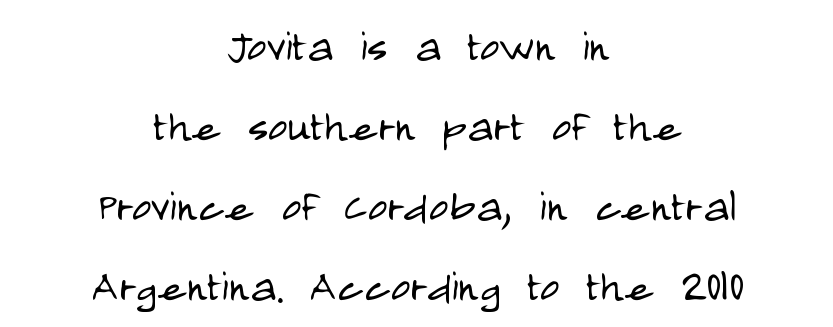
The image shows 54 px light, condensed sans-serif type, upright; set centered, normal line spacing (1.48x), normal letter spacing, not underlined; low stroke contrast and a large x-height.
